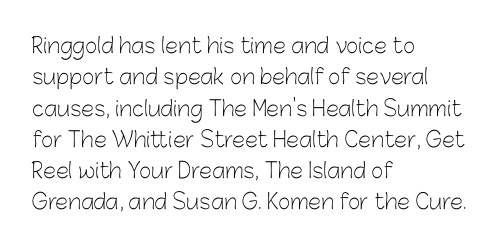
{"italic": "no", "bold": "no", "underline": "no", "align": "left", "line_spacing": "normal", "line_spacing_ratio": 1.49, "letter_spacing": "normal", "letter_spacing_em": 0.0, "glyph_px": 21}
